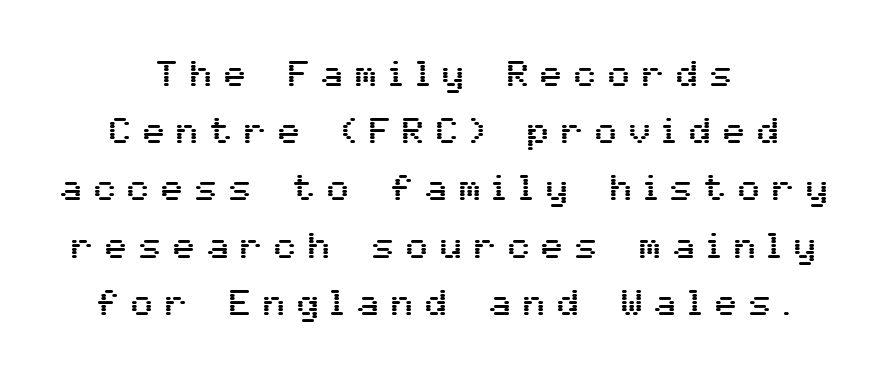
Reading down the column, the eye jumps a familiar distance to each next line. The area under the type is left untouched. Serif or sans? Sans — the stroke terminals are bare. Caption: expanded tracking, letters set apart.
